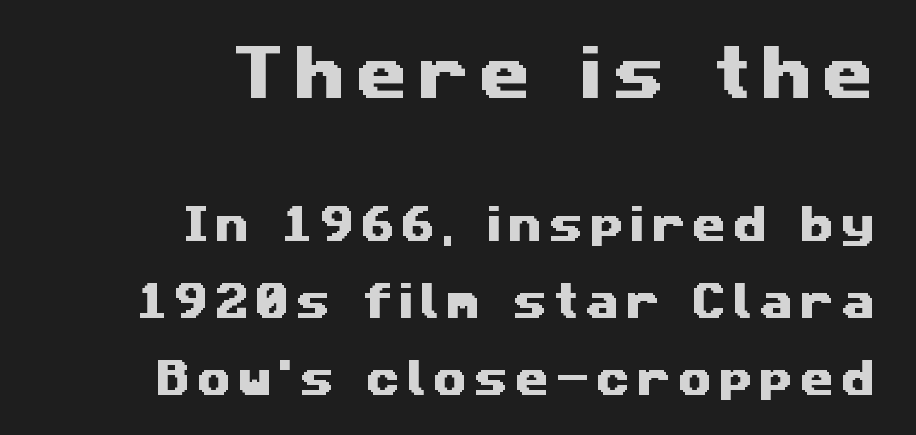
Q: Is the typeface a serif or a sans-serif typeface? A: Sans-serif.
Q: Is the text underlined? A: No.
Q: How is the paragraph aligned? A: Right-aligned.
Q: Is the spacing between lines tight, normal or loose? A: Loose.
Q: Which block of text is set in a larger size, the first (top) or the second (bottom)? A: The first (top) one.
Q: Width (condensed, normal, or wide)? A: Wide.
Q: Stroke contrast? A: Medium.
Q: x-height? A: Medium.
Q: Monospaced? A: No.
